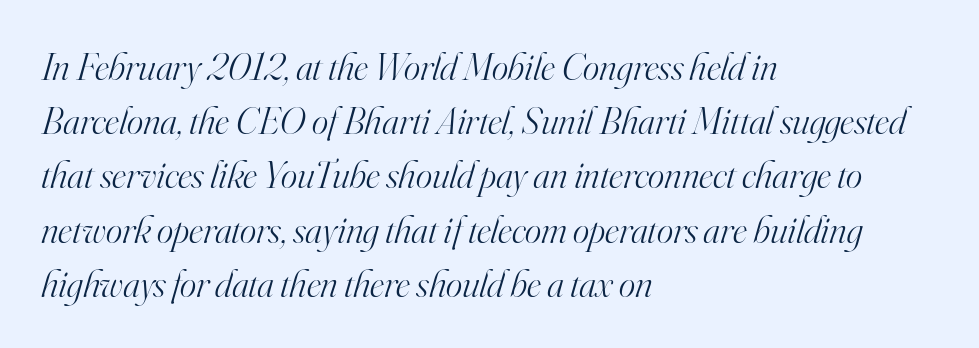
The image shows 39 px light serif type, italic (leaning right); set left-aligned, normal line spacing (1.39x), normal letter spacing, not underlined; high stroke contrast and a small x-height.
